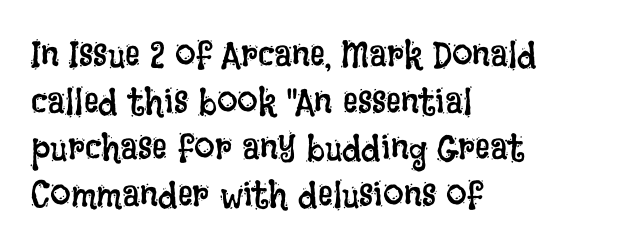
{"italic": "no", "bold": "no", "weight": "regular", "width": "condensed", "stroke_contrast": "low", "x_height": "large", "monospaced": "no", "underline": "no", "align": "left", "line_spacing": "normal", "line_spacing_ratio": 1.26, "letter_spacing": "normal", "letter_spacing_em": 0.0, "glyph_px": 37}
